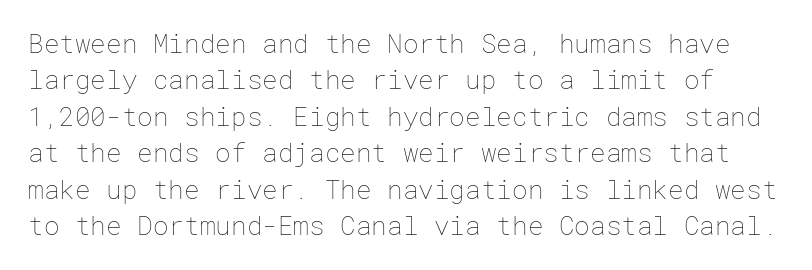
Q: Is the text bold? A: No.
Q: Is the text italic (slanted)? A: No, it is upright.
Q: Is the text underlined? A: No.
Q: Is the spacing between letters normal or unusually wide? A: Normal.
Q: Is the spacing between lines tight, normal or loose? A: Normal.
